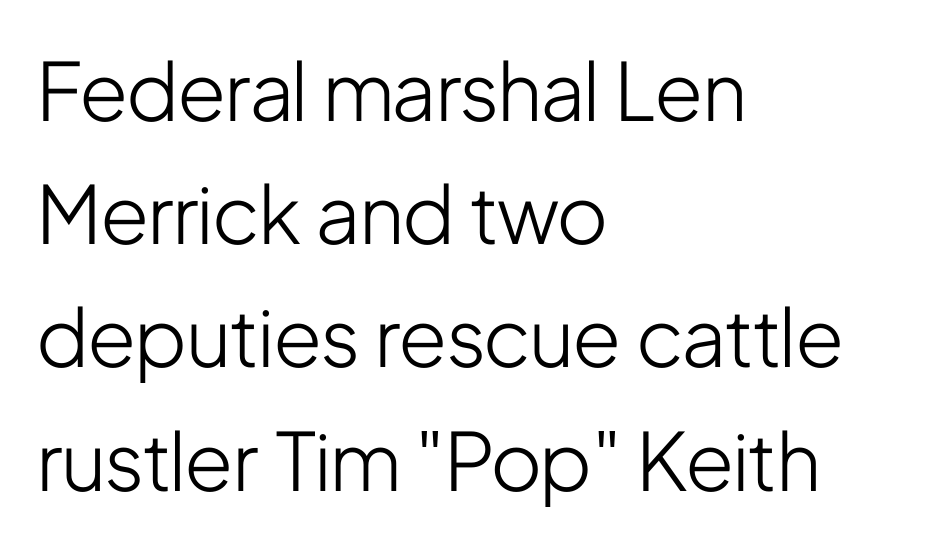
Q: Is the text bold? A: No.
Q: Is the text italic (slanted)? A: No, it is upright.
Q: Is the typeface a serif or a sans-serif typeface? A: Sans-serif.
Q: Is the text underlined? A: No.
Q: How is the paragraph aligned? A: Left-aligned.
Q: Is the spacing between letters normal or unusually wide? A: Normal.
Q: Is the spacing between lines tight, normal or loose? A: Normal.
Q: Width (condensed, normal, or wide)? A: Condensed.
Q: Stroke contrast? A: Low.
Q: x-height? A: Medium.
Q: Monospaced? A: No.
